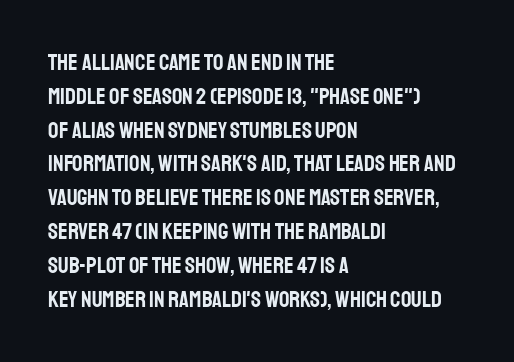
Q: Is the text italic (slanted)? A: No, it is upright.
Q: Is the text underlined? A: No.
Q: How is the paragraph aligned? A: Left-aligned.
Q: Is the spacing between letters normal or unusually wide? A: Normal.
Q: Is the spacing between lines tight, normal or loose? A: Normal.
